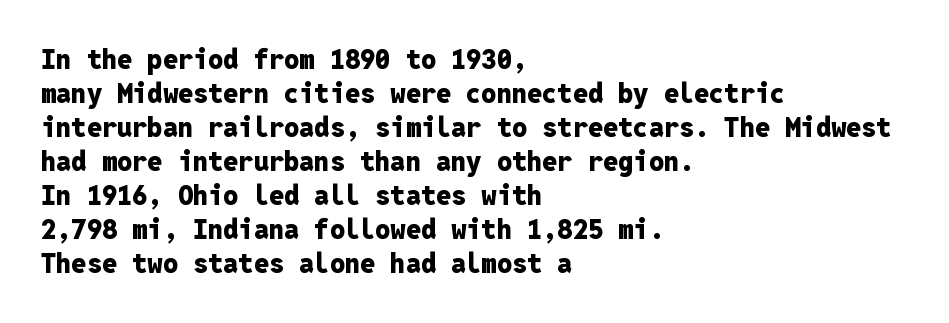
{"italic": "no", "bold": "yes", "underline": "no", "align": "left", "line_spacing": "normal", "line_spacing_ratio": 1.26, "letter_spacing": "normal", "letter_spacing_em": 0.0, "glyph_px": 27}
